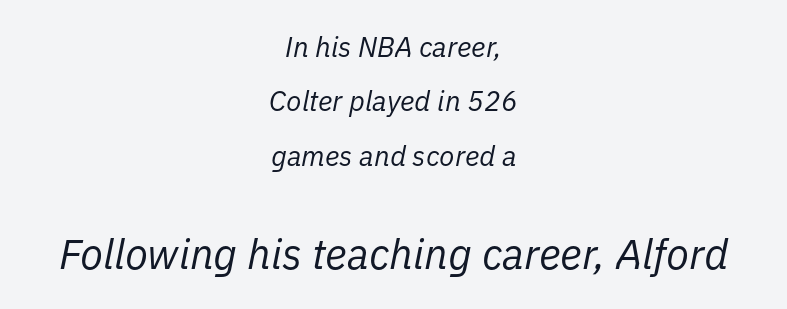
{"italic": "yes", "lean": "right", "slant_degrees": 11, "bold": "no", "weight": "regular", "width": "normal", "stroke_contrast": "low", "x_height": "medium", "monospaced": "no", "underline": "no", "align": "center", "line_spacing": "loose", "line_spacing_ratio": 1.94, "letter_spacing": "normal", "letter_spacing_em": 0.0, "larger_block": "second", "size_ratio": 1.5, "glyph_px": 42}
